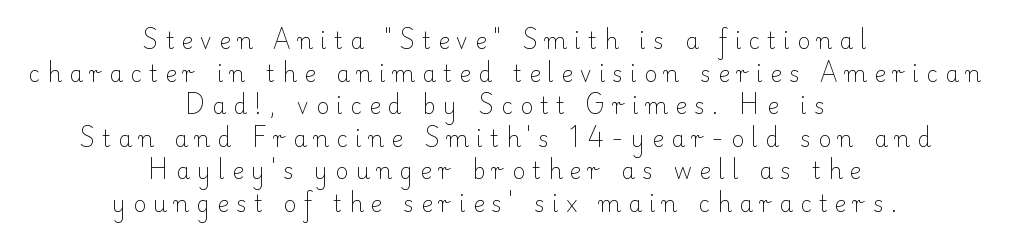
Substantial extra tracking has been applied to these lines. This sample keeps an unexceptional amount of space between lines. Quick note: underline off. Every row of glyphs is offset so its center matches the block's center.
